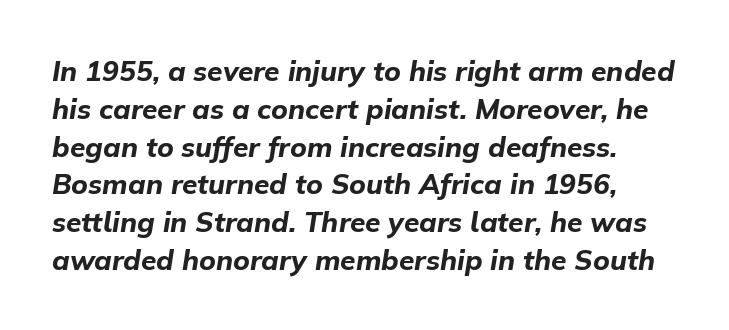
The image shows 28 px bold type, italic (leaning right); set normal line spacing (1.35x), normal letter spacing, not underlined; low stroke contrast and a medium x-height.
